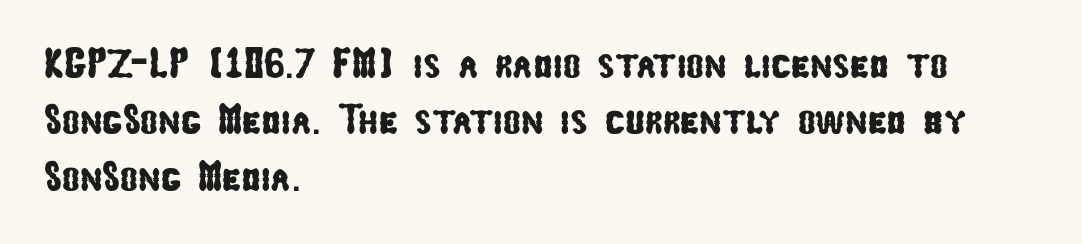
Q: Is the typeface a serif or a sans-serif typeface? A: Sans-serif.
Q: Is the text underlined? A: No.
Q: How is the paragraph aligned? A: Left-aligned.
Q: Is the spacing between letters normal or unusually wide? A: Normal.
Q: Is the spacing between lines tight, normal or loose? A: Normal.
Q: Width (condensed, normal, or wide)? A: Condensed.
Q: Stroke contrast? A: Low.
Q: x-height? A: Medium.
Q: Monospaced? A: No.
